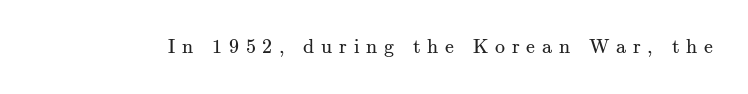
Characters remain perfectly vertical along every line. Honestly, there is no underline to notice here at all. This reads as an unemphasized weight, regular at the heaviest. Short note: letters widely spaced.
